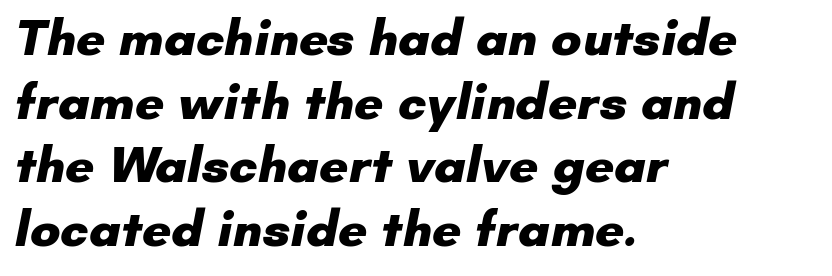
The image shows 51 px heavy sans-serif type; set left-aligned, normal line spacing (1.25x), normal letter spacing, not underlined; low stroke contrast and a small x-height.
